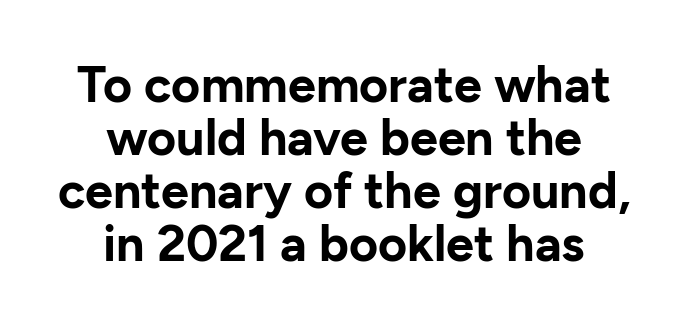
Q: Is the text bold? A: Yes.
Q: Is the text italic (slanted)? A: No, it is upright.
Q: Is the typeface a serif or a sans-serif typeface? A: Sans-serif.
Q: Is the text underlined? A: No.
Q: How is the paragraph aligned? A: Centered.
Q: Is the spacing between letters normal or unusually wide? A: Normal.
Q: Is the spacing between lines tight, normal or loose? A: Tight.
Q: Width (condensed, normal, or wide)? A: Normal.
Q: Stroke contrast? A: Low.
Q: x-height? A: Medium.
Q: Monospaced? A: No.
